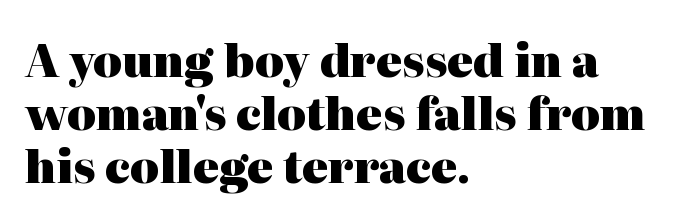
The image shows 44 px heavy serif type, upright; set left-aligned, line spacing 1.2x, normal letter spacing, not underlined; high stroke contrast and a medium x-height.
